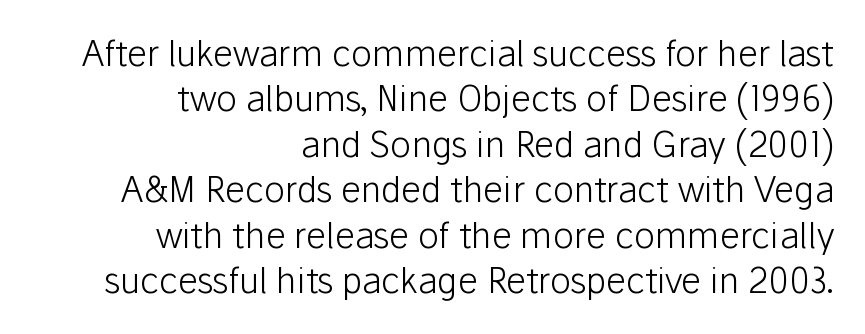
The image shows 35 px light sans-serif type, upright; set right-aligned, normal line spacing (1.3x), normal letter spacing, not underlined; low stroke contrast and a medium x-height.
